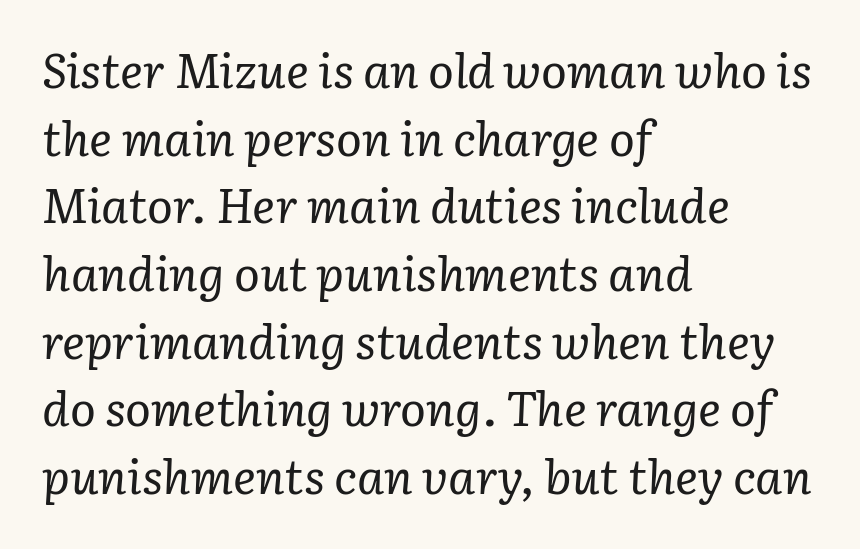
This is serif lettering, the kind often seen in printed books. Nobody drew a line under any word here. The type is set solid horizontally, with unmodified tracking. Stem width sits at or under what a default text font uses. Varying glyph widths throughout — classic text-font behaviour. Rendered with sloped, italic letterforms.
